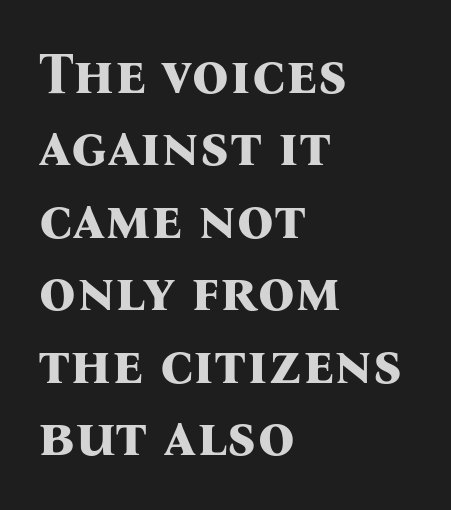
The image shows 58 px bold serif type, upright; set left-aligned, normal line spacing (1.25x), normal letter spacing, not underlined; medium stroke contrast and a medium x-height.
